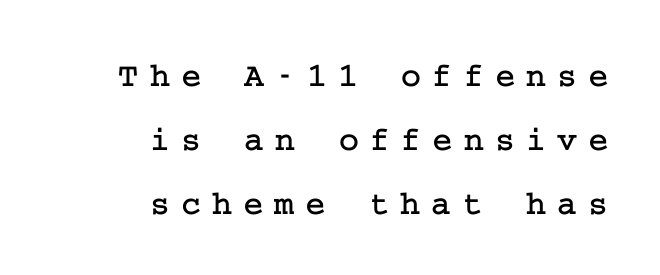
Q: Is the text italic (slanted)? A: No, it is upright.
Q: Is the typeface a serif or a sans-serif typeface? A: Serif.
Q: Is the text underlined? A: No.
Q: How is the paragraph aligned? A: Right-aligned.
Q: Is the spacing between letters normal or unusually wide? A: Unusually wide.
Q: Width (condensed, normal, or wide)? A: Normal.
Q: Stroke contrast? A: Low.
Q: x-height? A: Medium.
